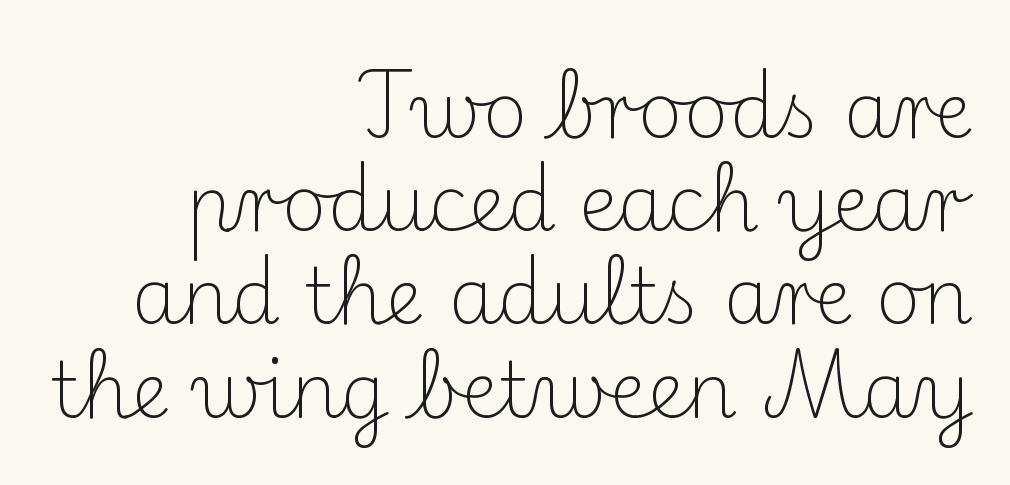
{"serif": "yes", "italic": "no", "bold": "no", "weight": "light", "width": "normal", "stroke_contrast": "medium", "x_height": "small", "monospaced": "no", "underline": "no", "align": "right", "line_spacing_ratio": 1.21, "letter_spacing": "normal", "letter_spacing_em": 0.0, "glyph_px": 77}
